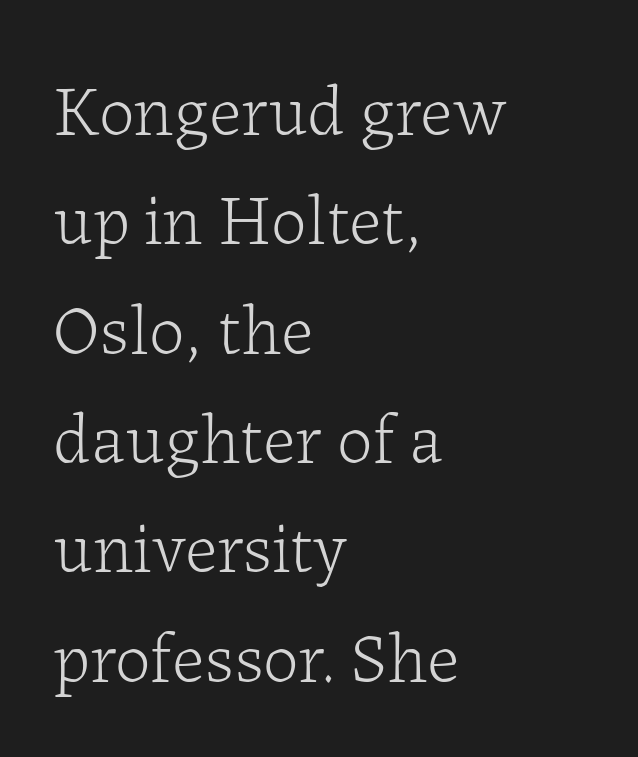
Q: Is the text bold? A: No.
Q: Is the text italic (slanted)? A: No, it is upright.
Q: Is the typeface a serif or a sans-serif typeface? A: Serif.
Q: Is the text underlined? A: No.
Q: How is the paragraph aligned? A: Left-aligned.
Q: Is the spacing between letters normal or unusually wide? A: Normal.
Q: Is the spacing between lines tight, normal or loose? A: Normal.
Q: Width (condensed, normal, or wide)? A: Normal.
Q: Stroke contrast? A: Low.
Q: x-height? A: Medium.
Q: Monospaced? A: No.
